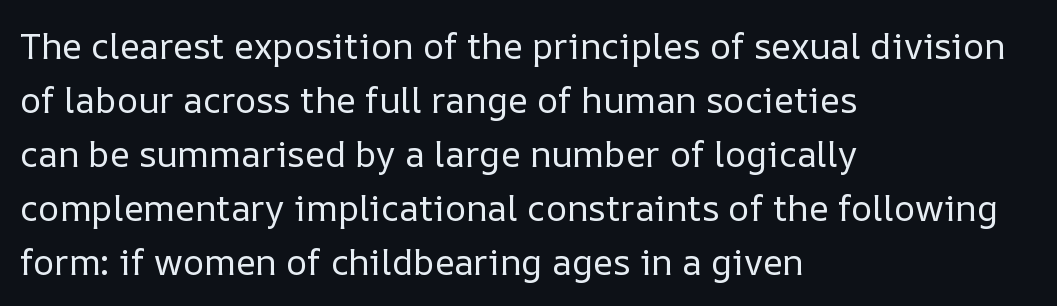
{"italic": "no", "bold": "no", "weight": "regular", "width": "normal", "stroke_contrast": "low", "x_height": "medium", "monospaced": "no", "underline": "no", "align": "left", "line_spacing": "normal", "line_spacing_ratio": 1.5, "letter_spacing": "normal", "letter_spacing_em": 0.0, "glyph_px": 36}
